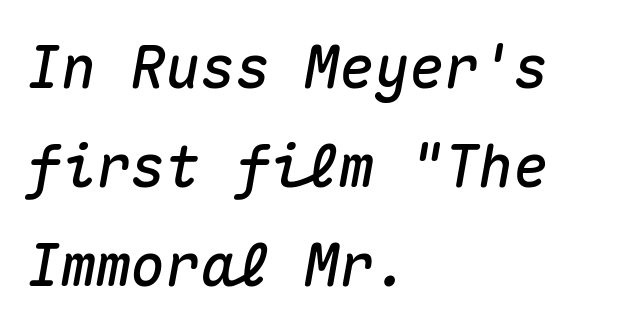
Looks like terminal output: every glyph gets an equal slot. The zone under the glyphs is completely vacant. Is the block centered? No — it sits flush against the left margin. Is the type slanted? Yes — the strokes lean at a clear angle. The type is set solid horizontally, with unmodified tracking.
